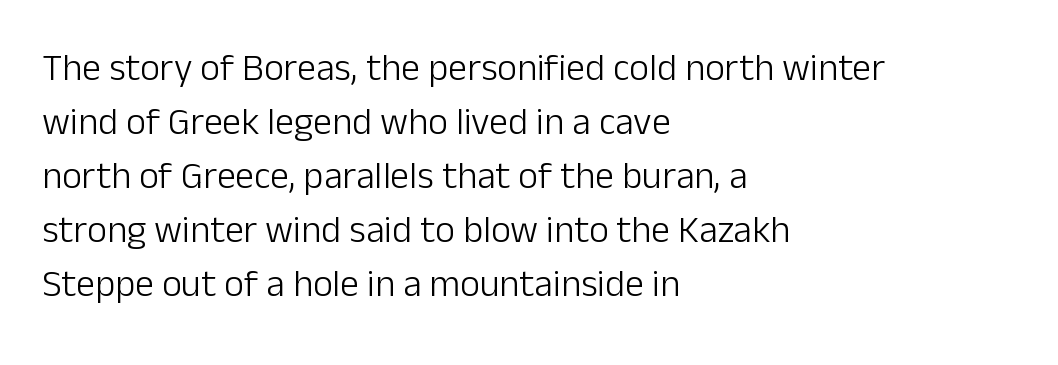
The image shows 38 px light sans-serif type, upright; set left-aligned, normal line spacing (1.42x), normal letter spacing, not underlined; low stroke contrast and a medium x-height.
